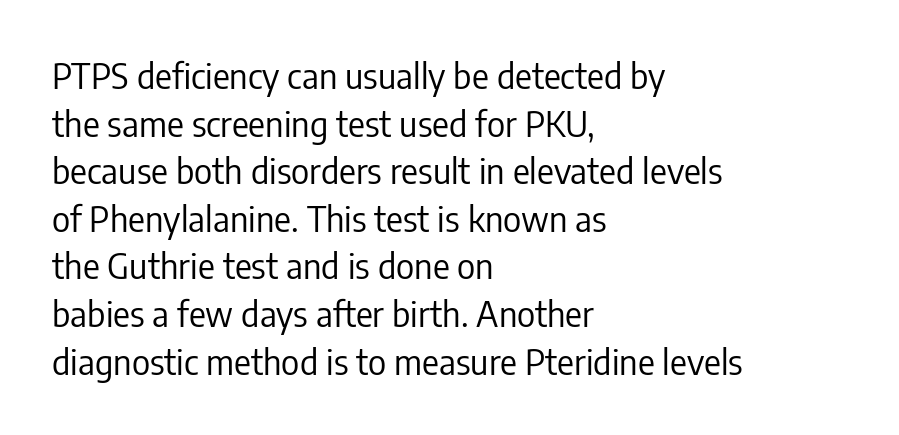
Is this a fixed-width face? No — the glyphs have proportional, varying widths. Compared with typical paragraphs, the rows here are spaced about the same. Do the letters lean? They stand straight. The characters are drawn with everyday or finer stroke widths. The compositor pushed each line to the left boundary.
